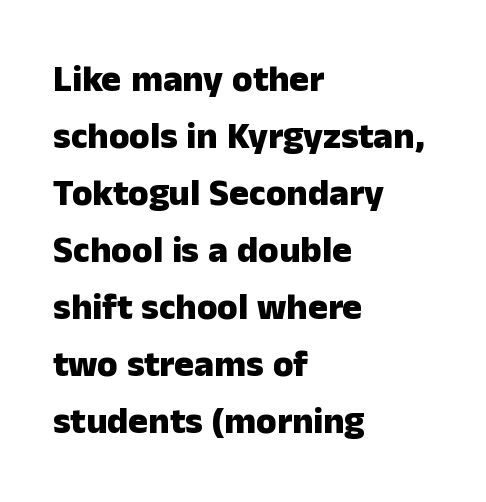
{"serif": "no", "italic": "no", "bold": "yes", "weight": "heavy", "width": "normal", "stroke_contrast": "low", "x_height": "medium", "monospaced": "no", "underline": "no", "align": "left", "line_spacing": "normal", "line_spacing_ratio": 1.54, "letter_spacing": "normal", "letter_spacing_em": 0.0, "glyph_px": 37}
